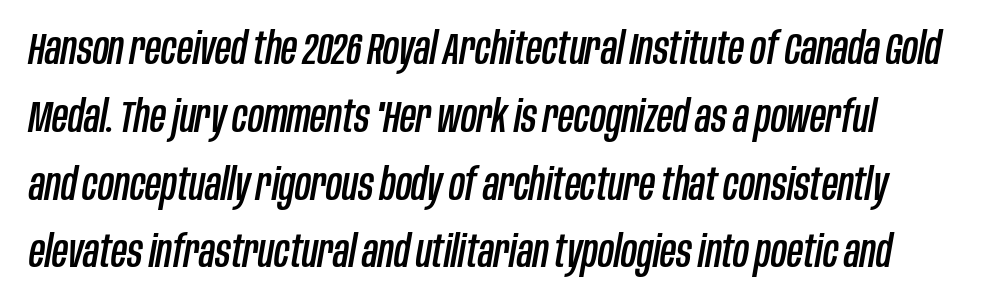
Clear beneath every line of the passage. Short note: letters normally spaced. One glance says typical: line gaps are just what's usual. A typesetter would call this proportional, since set widths differ per character. Would a proofreader flag this as italicized? Yes.
